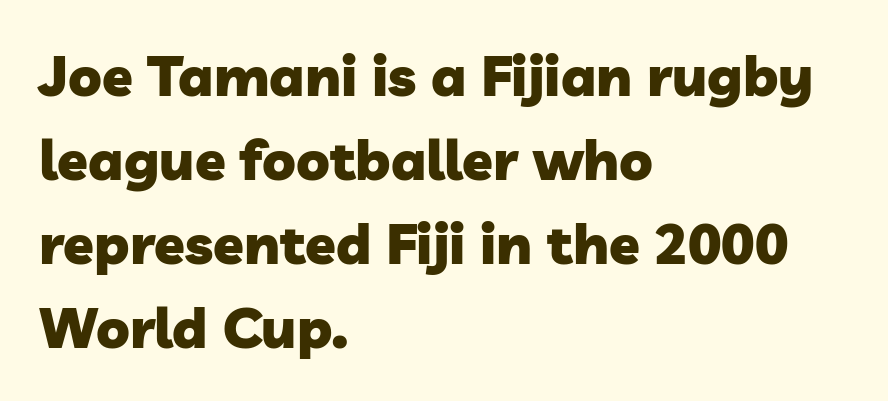
Q: Is the text bold? A: Yes.
Q: Is the typeface a serif or a sans-serif typeface? A: Sans-serif.
Q: Is the text underlined? A: No.
Q: How is the paragraph aligned? A: Left-aligned.
Q: Is the spacing between letters normal or unusually wide? A: Normal.
Q: Is the spacing between lines tight, normal or loose? A: Normal.
Q: Width (condensed, normal, or wide)? A: Normal.
Q: Stroke contrast? A: Low.
Q: x-height? A: Medium.
Q: Monospaced? A: No.
